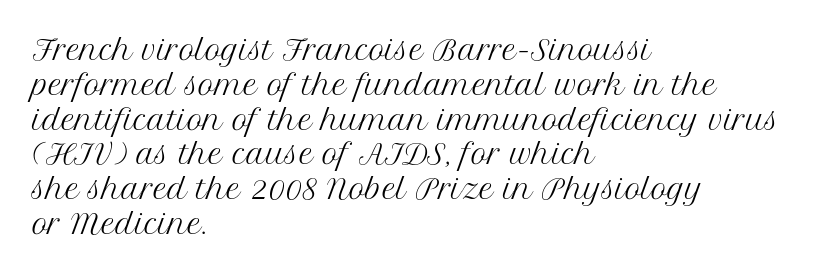
Q: Is the text bold? A: No.
Q: Is the text italic (slanted)? A: Yes.
Q: Is the text underlined? A: No.
Q: How is the paragraph aligned? A: Left-aligned.
Q: Is the spacing between letters normal or unusually wide? A: Normal.
Q: Is the spacing between lines tight, normal or loose? A: Normal.
